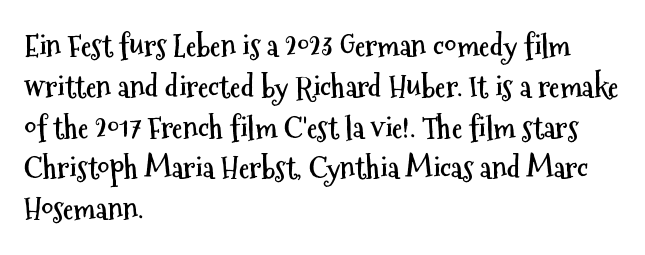
{"serif": "no", "italic": "no", "bold": "yes", "weight": "semibold", "width": "condensed", "stroke_contrast": "medium", "x_height": "medium", "monospaced": "no", "underline": "no", "align": "left", "line_spacing": "normal", "line_spacing_ratio": 1.36, "letter_spacing": "normal", "letter_spacing_em": 0.0, "glyph_px": 30}
